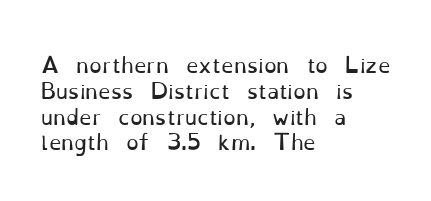
{"italic": "no", "bold": "no", "underline": "no", "align": "left", "line_spacing": "normal", "line_spacing_ratio": 1.29, "letter_spacing": "normal", "letter_spacing_em": 0.0, "glyph_px": 20}
